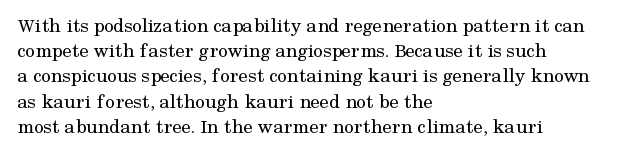
The letterforms sit shoulder to shoulder at normal distance. Typeset ragged right — the left edge is the straight one. The lettering holds an erect, upright posture throughout. Vertical stems look standard width or narrower in stroke. Beneath every word, the page is bare.
